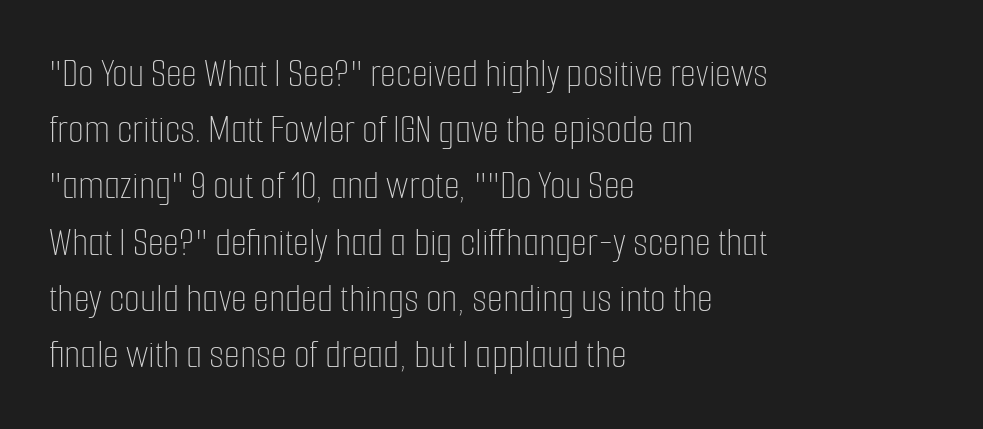
Q: Is the text bold? A: No.
Q: Is the text italic (slanted)? A: No, it is upright.
Q: Is the text underlined? A: No.
Q: How is the paragraph aligned? A: Left-aligned.
Q: Is the spacing between letters normal or unusually wide? A: Normal.
Q: Is the spacing between lines tight, normal or loose? A: Normal.
Q: Width (condensed, normal, or wide)? A: Condensed.
Q: Stroke contrast? A: Low.
Q: x-height? A: Medium.
Q: Monospaced? A: No.
